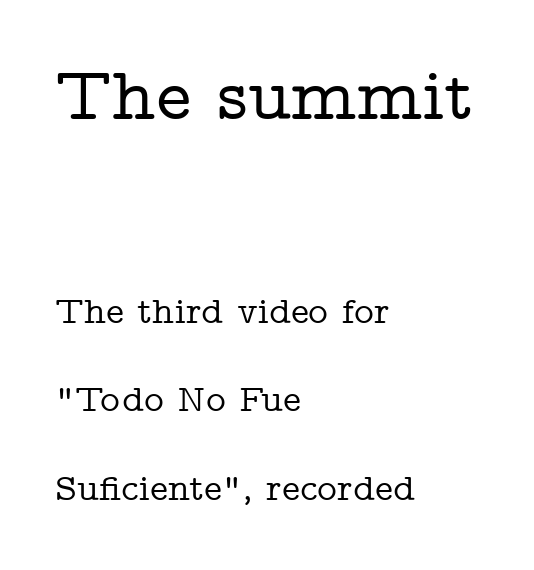
Is the block centered? No — it sits flush against the left margin. Whoever set this chose breathing room over compactness in the vertical rhythm. Decoration check: the copy has no underline. If you squint, the top block still reads clearly — it's the larger of the two.
